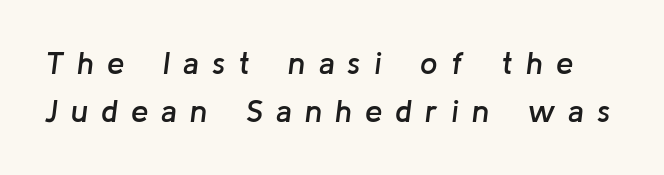
The glyphs look as if they've been sheared to an angle. The face used here is proportionally spaced, like ordinary book or web type. A typesetter would call this leading conventional body-copy spacing. Has an underline been added? It has not.
